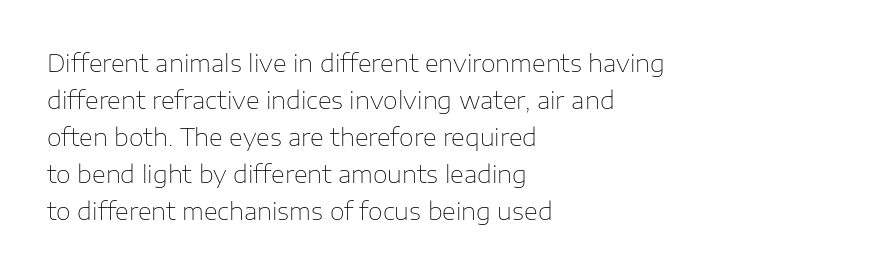
Vertical strokes here are truly vertical. Every row of glyphs begins at an identical x-position on the left. Between one letter and the next there's only the usual sliver of space. Only glyphs here, with clear space below each row.
